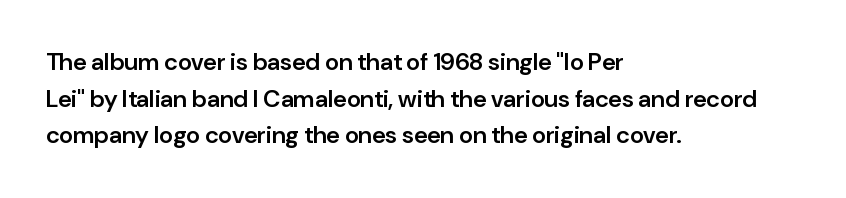
{"italic": "no", "bold": "semi", "underline": "no", "align": "left", "line_spacing": "normal", "line_spacing_ratio": 1.53, "letter_spacing": "normal", "letter_spacing_em": 0.0, "glyph_px": 24}
